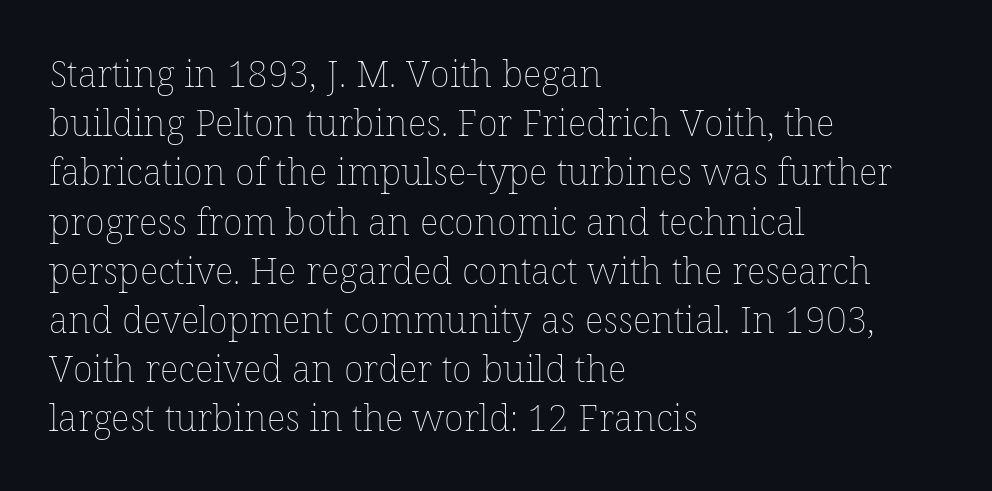
{"italic": "no", "bold": "no", "weight": "thin", "width": "normal", "stroke_contrast": "low", "x_height": "medium", "monospaced": "no", "underline": "no", "align": "left", "line_spacing": "normal", "line_spacing_ratio": 1.33, "letter_spacing": "normal", "letter_spacing_em": 0.0, "glyph_px": 37}
